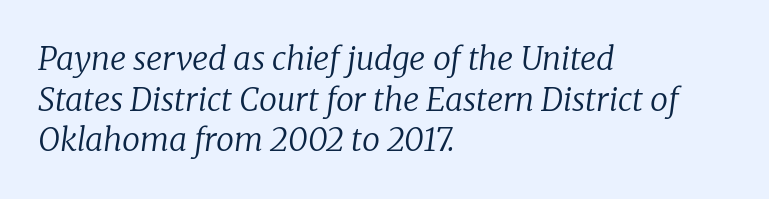
The area under the type is left untouched. Teacher's note: observe the even left margin — that is flush-left alignment. Serif or sans? Serif — the stroke terminals have little feet. Does the lettering tilt? It does — this is italic. One glance says typical: line gaps are just what's usual. Think of a printed novel: that variable character pitch is what you see here.
